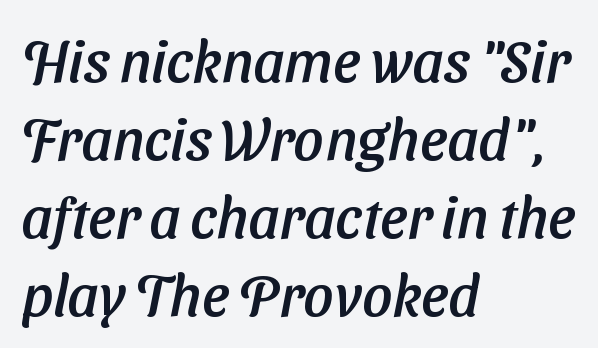
{"serif": "no", "width": "normal", "stroke_contrast": "low", "x_height": "medium", "monospaced": "no", "underline": "no", "align": "left", "line_spacing": "normal", "line_spacing_ratio": 1.32, "letter_spacing": "normal", "letter_spacing_em": 0.0, "glyph_px": 59}
